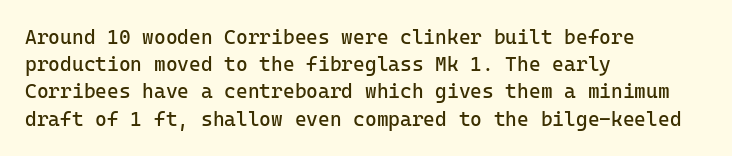
Q: Is the text bold? A: No.
Q: Is the text italic (slanted)? A: No, it is upright.
Q: Is the text underlined? A: No.
Q: How is the paragraph aligned? A: Left-aligned.
Q: Is the spacing between letters normal or unusually wide? A: Normal.
Q: Is the spacing between lines tight, normal or loose? A: Normal.
